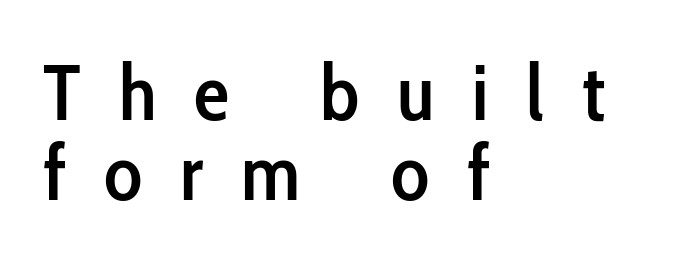
The face used here is proportionally spaced, like ordinary book or web type. The block of text is dense from top to bottom, with scant space between rows. Do the letters lean? They stand straight. A typesetter would call this heavily tracked-out type.
